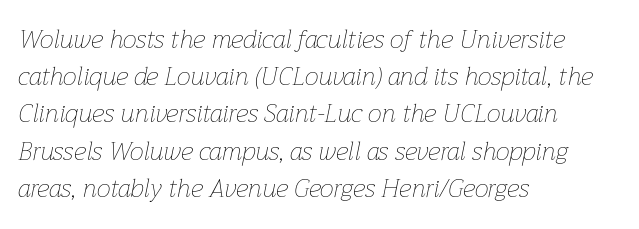
The image shows 25 px text type, italic (leaning right); set left-aligned, normal line spacing (1.49x), normal letter spacing, not underlined.
